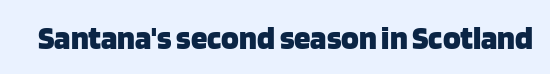
Q: Is the text bold? A: Yes.
Q: Is the text italic (slanted)? A: No, it is upright.
Q: Is the typeface a serif or a sans-serif typeface? A: Sans-serif.
Q: Is the text underlined? A: No.
Q: Is the spacing between letters normal or unusually wide? A: Normal.
Q: Width (condensed, normal, or wide)? A: Normal.
Q: Stroke contrast? A: Low.
Q: x-height? A: Large.
Q: Monospaced? A: No.
